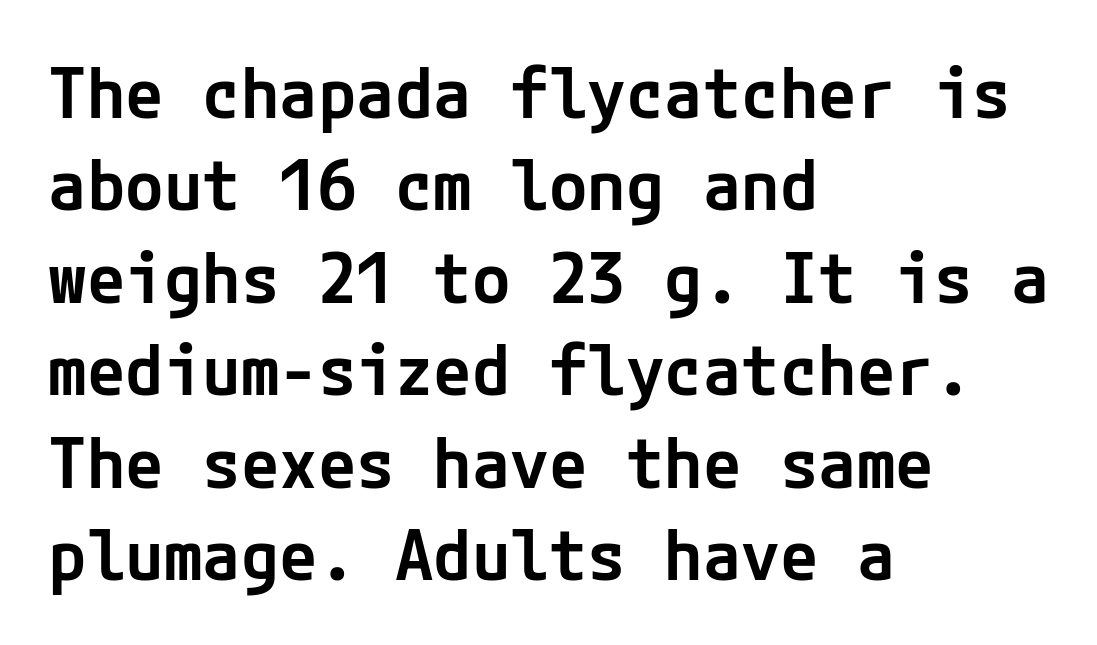
The image shows 70 px semibold sans-serif type, upright; set left-aligned, normal line spacing (1.32x), normal letter spacing, not underlined; low stroke contrast and a medium x-height.
